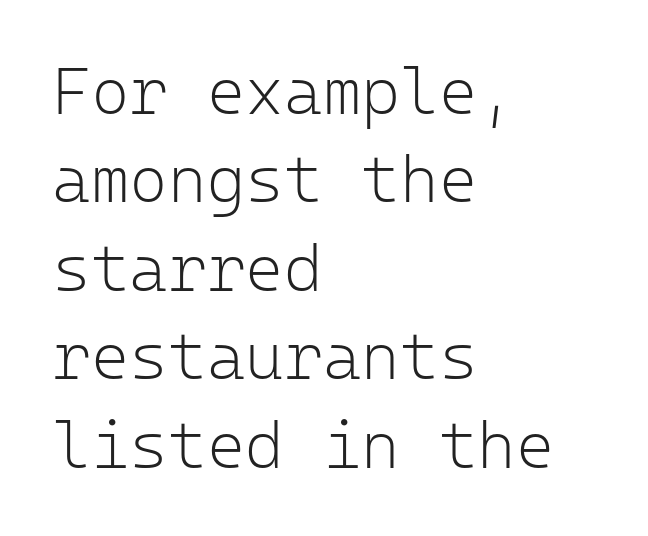
{"serif": "no", "italic": "no", "bold": "no", "weight": "light", "width": "normal", "stroke_contrast": "low", "x_height": "medium", "monospaced": "yes", "underline": "no", "align": "left", "line_spacing": "normal", "line_spacing_ratio": 1.34, "letter_spacing": "normal", "letter_spacing_em": 0.0, "glyph_px": 66}
